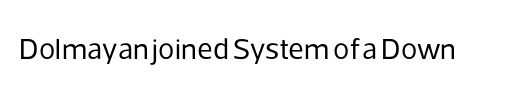
The image shows 30 px regular-weight sans-serif type, upright; set normal letter spacing, not underlined; low stroke contrast and a medium x-height.
